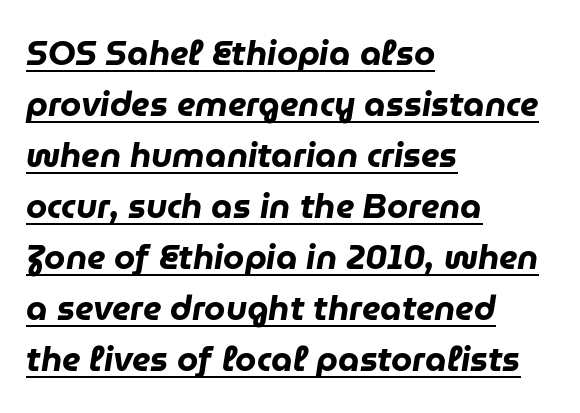
The image shows 34 px heavy type, italic (leaning right); set left-aligned, normal line spacing (1.5x), normal letter spacing, underlined; low stroke contrast and a medium x-height.
